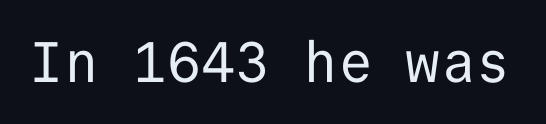
{"serif": "no", "italic": "no", "bold": "no", "weight": "regular", "width": "normal", "stroke_contrast": "low", "x_height": "medium", "monospaced": "yes", "underline": "no", "letter_spacing": "normal", "letter_spacing_em": 0.0, "glyph_px": 57}
